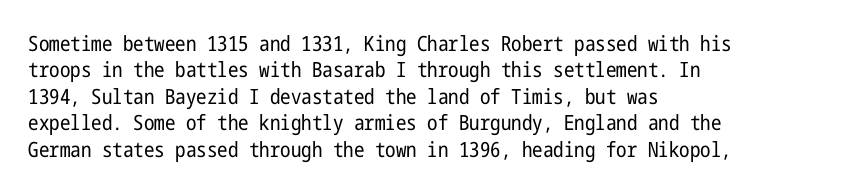
{"italic": "no", "bold": "no", "underline": "no", "align": "left", "line_spacing": "normal", "line_spacing_ratio": 1.26, "letter_spacing": "normal", "letter_spacing_em": 0.0, "glyph_px": 21}
